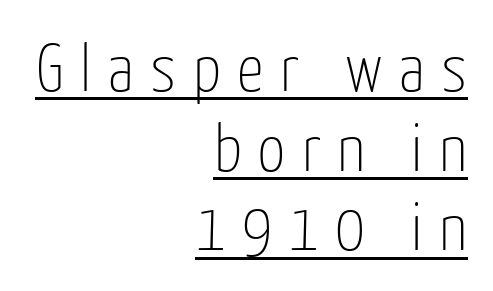
Q: Is the text bold? A: No.
Q: Is the text italic (slanted)? A: No, it is upright.
Q: Is the typeface a serif or a sans-serif typeface? A: Sans-serif.
Q: Is the text underlined? A: Yes.
Q: How is the paragraph aligned? A: Right-aligned.
Q: Is the spacing between letters normal or unusually wide? A: Unusually wide.
Q: Width (condensed, normal, or wide)? A: Condensed.
Q: Stroke contrast? A: Low.
Q: x-height? A: Medium.
Q: Monospaced? A: No.
